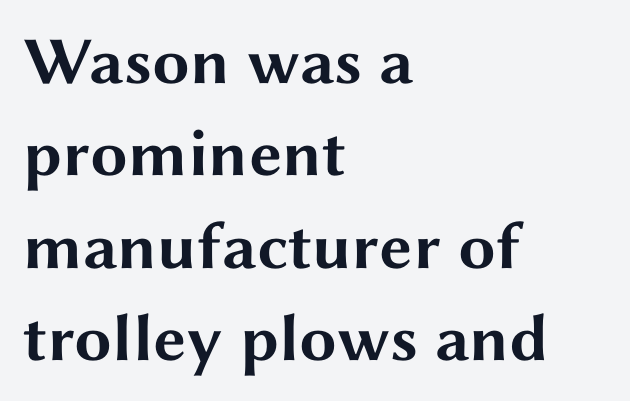
The image shows 67 px bold, wide sans-serif type, upright; set left-aligned, normal line spacing (1.38x), normal letter spacing, not underlined; medium stroke contrast and a medium x-height.
